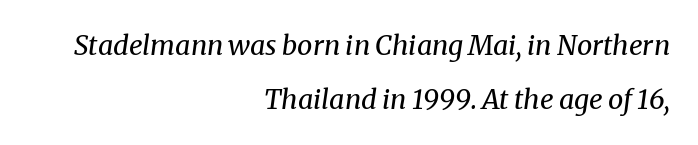
The image shows 27 px text type, italic (leaning right); set right-aligned, loose line spacing (2.0x), normal letter spacing, not underlined.
